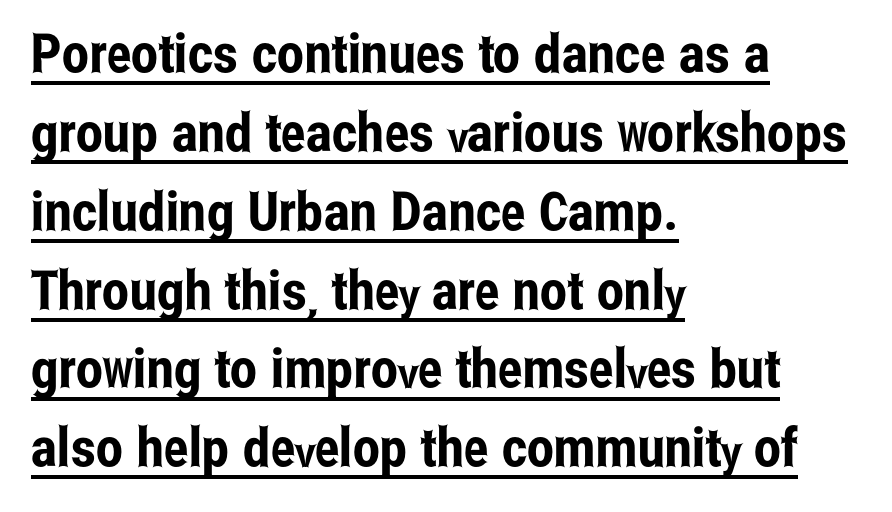
Notice how the passage keeps a crisp vertical edge on the left only. Italic: no, the glyphs are upright roman. The specimen includes a rule beneath the text block's lines. The face used here is proportionally spaced, like ordinary book or web type.
